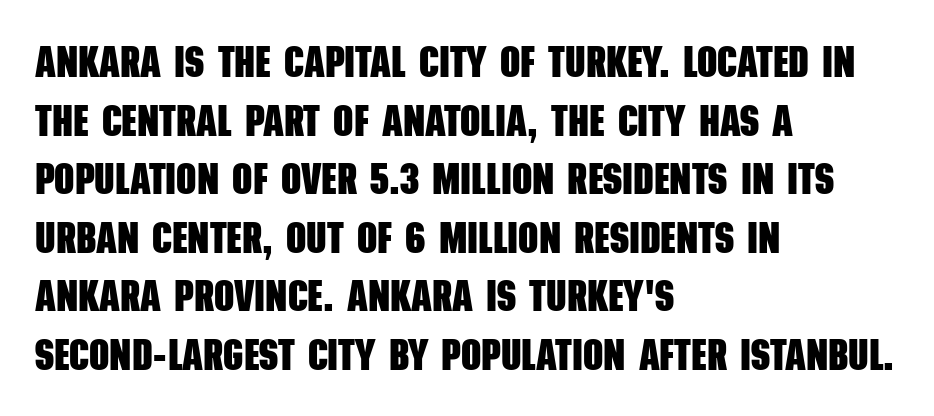
Q: Is the text bold? A: Yes.
Q: Is the typeface a serif or a sans-serif typeface? A: Sans-serif.
Q: Is the text underlined? A: No.
Q: How is the paragraph aligned? A: Left-aligned.
Q: Is the spacing between letters normal or unusually wide? A: Normal.
Q: Is the spacing between lines tight, normal or loose? A: Normal.
Q: Width (condensed, normal, or wide)? A: Condensed.
Q: Stroke contrast? A: Low.
Q: x-height? A: Large.
Q: Monospaced? A: No.
